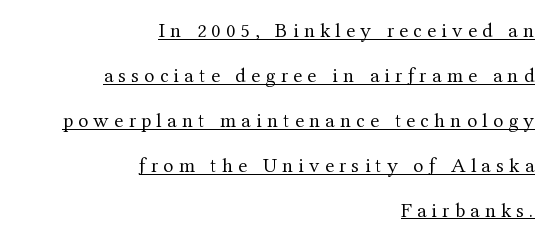
The image shows 21 px text type, upright; set right-aligned, loose line spacing (2.14x), unusually wide letter spacing (+0.25 em), underlined.
